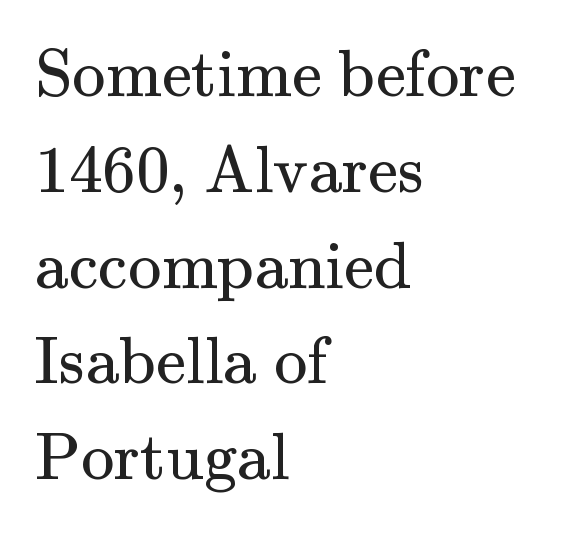
Q: Is the text bold? A: No.
Q: Is the text italic (slanted)? A: No, it is upright.
Q: Is the typeface a serif or a sans-serif typeface? A: Serif.
Q: Is the text underlined? A: No.
Q: How is the paragraph aligned? A: Left-aligned.
Q: Is the spacing between letters normal or unusually wide? A: Normal.
Q: Is the spacing between lines tight, normal or loose? A: Normal.
Q: Width (condensed, normal, or wide)? A: Normal.
Q: Stroke contrast? A: Medium.
Q: x-height? A: Small.
Q: Monospaced? A: No.
